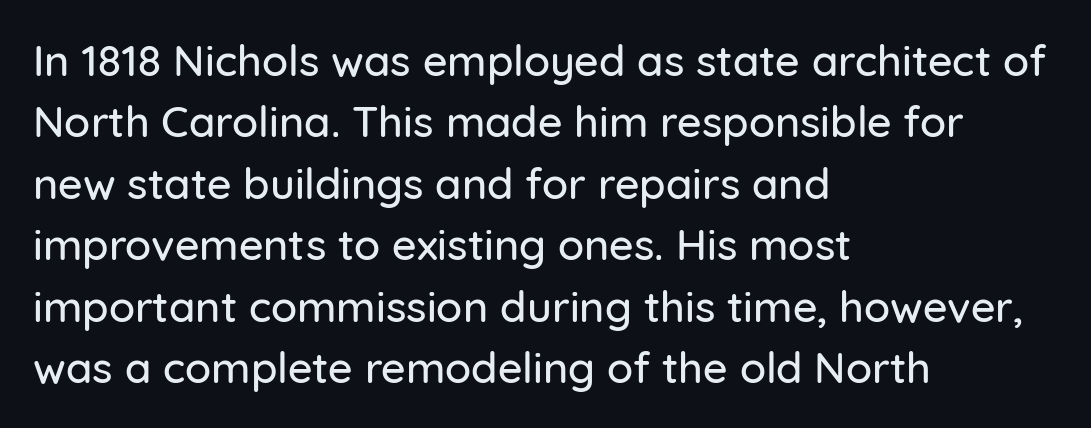
Spacing between characters is what you'd get straight out of the box. Looks like regular typesetting: each glyph gets only the width it needs. Notice how descenders clear the ascenders below comfortably — that's standard leading. Is the block centered? No — it sits flush against the left margin.
